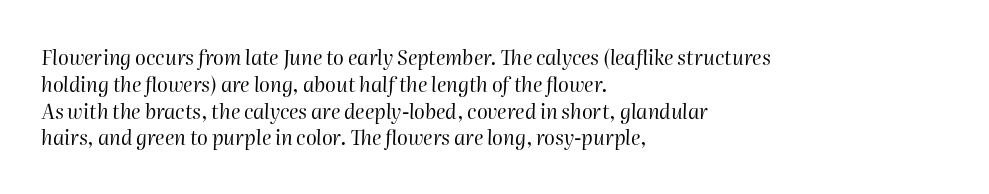
The image shows 20 px text type, italic (leaning right); set left-aligned, normal line spacing (1.34x), normal letter spacing, not underlined.
